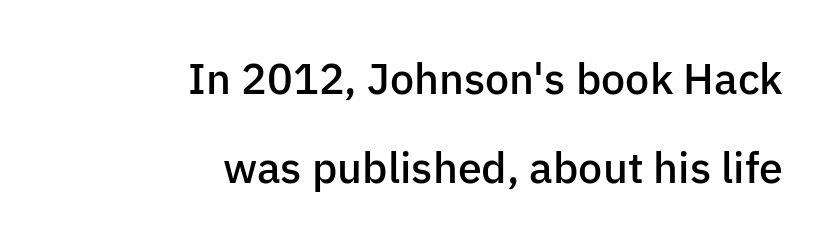
Q: Is the text bold? A: Semi-bold.
Q: Is the text italic (slanted)? A: No, it is upright.
Q: Is the typeface a serif or a sans-serif typeface? A: Sans-serif.
Q: Is the text underlined? A: No.
Q: How is the paragraph aligned? A: Right-aligned.
Q: Is the spacing between letters normal or unusually wide? A: Normal.
Q: Is the spacing between lines tight, normal or loose? A: Loose.
Q: Width (condensed, normal, or wide)? A: Normal.
Q: Stroke contrast? A: Low.
Q: x-height? A: Medium.
Q: Monospaced? A: No.
